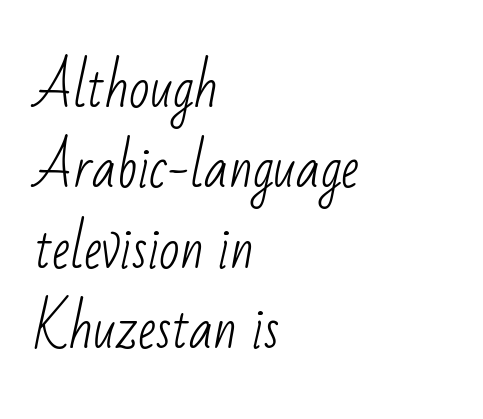
The image shows 54 px light, condensed sans-serif type; set left-aligned, normal line spacing (1.49x), normal letter spacing, not underlined; low stroke contrast and a small x-height.
